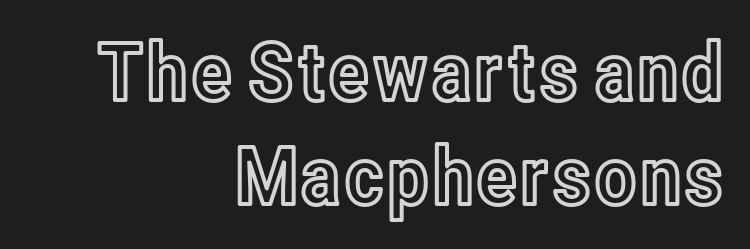
The vertical gap from one line to the next is medium. The baseline area is clear. If you drew a ruler down the right edge, every line would touch it. Do the characters align in a grid? No, the font is proportional.
